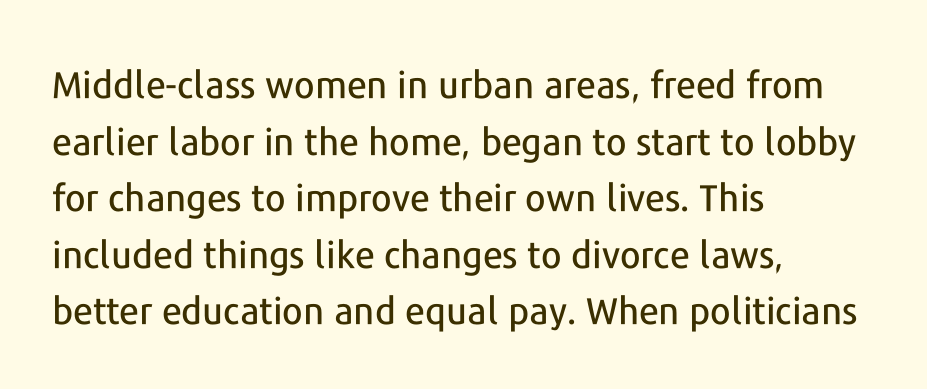
The image shows 37 px sans-serif type, upright; set left-aligned, normal line spacing (1.53x), normal letter spacing, not underlined; low stroke contrast and a medium x-height.
